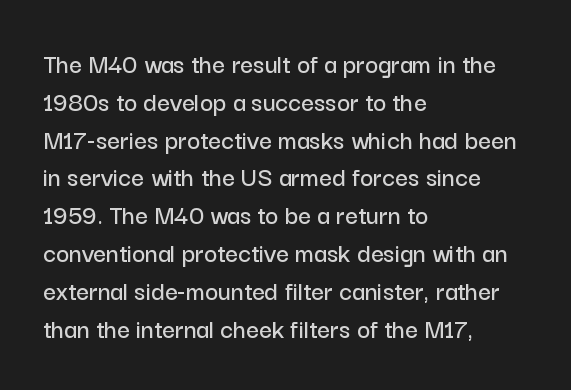
Q: Is the text italic (slanted)? A: No, it is upright.
Q: Is the typeface a serif or a sans-serif typeface? A: Sans-serif.
Q: Is the text underlined? A: No.
Q: How is the paragraph aligned? A: Left-aligned.
Q: Is the spacing between letters normal or unusually wide? A: Normal.
Q: Is the spacing between lines tight, normal or loose? A: Normal.
Q: Width (condensed, normal, or wide)? A: Normal.
Q: Stroke contrast? A: Low.
Q: x-height? A: Medium.
Q: Monospaced? A: No.
